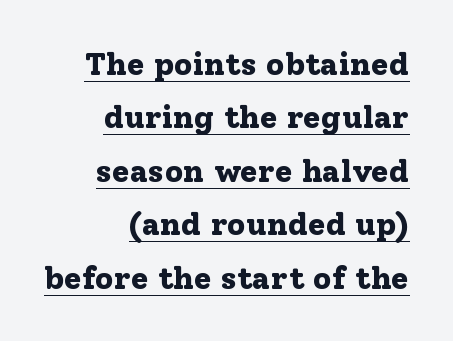
{"serif": "yes", "italic": "no", "bold": "yes", "weight": "bold", "width": "normal", "stroke_contrast": "low", "x_height": "medium", "monospaced": "no", "underline": "yes", "align": "right", "line_spacing": "normal", "line_spacing_ratio": 1.67, "letter_spacing": "normal", "letter_spacing_em": 0.0, "glyph_px": 32}
